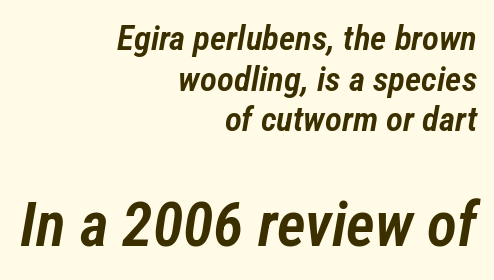
Spacing between characters is what you'd get straight out of the box. These lines are rendered in a variable-pitch font. Which of the two is more prominent by size? The second, at the bottom. The axis of the letterforms is tilted away from vertical. Look at the stroke-to-counter ratio: somewhat heavy, a semibold.
